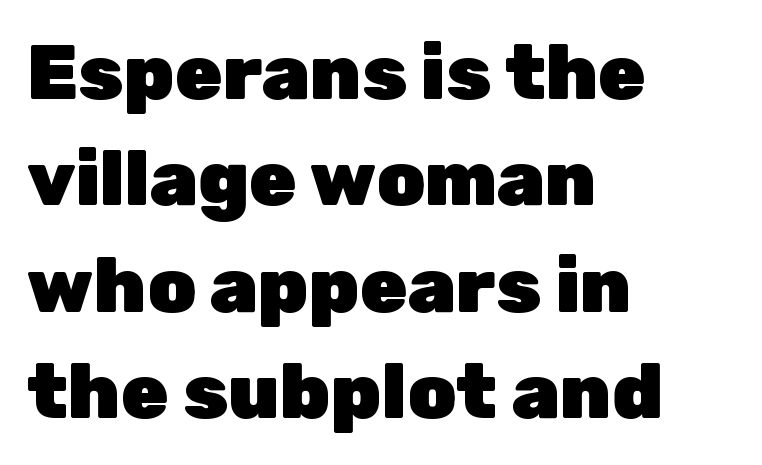
Q: Is the text bold? A: Yes.
Q: Is the text italic (slanted)? A: No, it is upright.
Q: Is the typeface a serif or a sans-serif typeface? A: Sans-serif.
Q: Is the text underlined? A: No.
Q: How is the paragraph aligned? A: Left-aligned.
Q: Is the spacing between letters normal or unusually wide? A: Normal.
Q: Is the spacing between lines tight, normal or loose? A: Normal.
Q: Width (condensed, normal, or wide)? A: Normal.
Q: Stroke contrast? A: Low.
Q: x-height? A: Medium.
Q: Monospaced? A: No.
